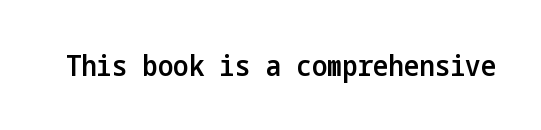
{"serif": "no", "italic": "no", "bold": "semi", "weight": "semibold", "width": "condensed", "stroke_contrast": "low", "x_height": "medium", "underline": "no", "letter_spacing": "normal", "letter_spacing_em": 0.0, "glyph_px": 29}
